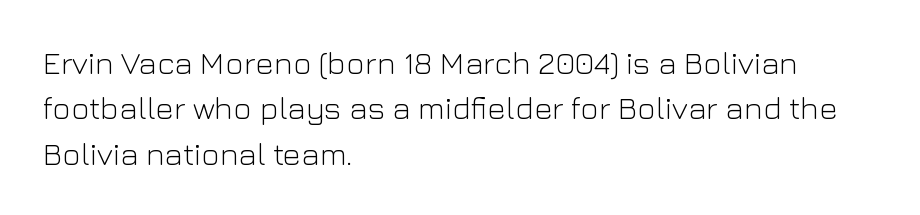
Q: Is the text bold? A: No.
Q: Is the text italic (slanted)? A: No, it is upright.
Q: Is the typeface a serif or a sans-serif typeface? A: Sans-serif.
Q: Is the text underlined? A: No.
Q: How is the paragraph aligned? A: Left-aligned.
Q: Is the spacing between letters normal or unusually wide? A: Normal.
Q: Is the spacing between lines tight, normal or loose? A: Normal.
Q: Width (condensed, normal, or wide)? A: Normal.
Q: Stroke contrast? A: Low.
Q: x-height? A: Medium.
Q: Monospaced? A: No.
